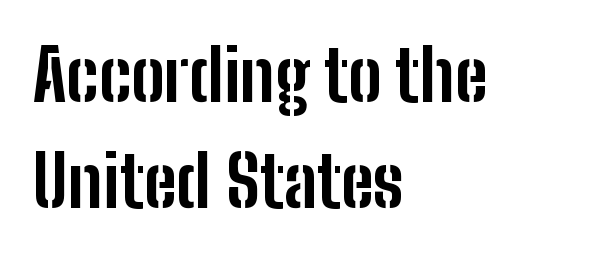
{"serif": "no", "italic": "no", "bold": "yes", "weight": "bold", "width": "condensed", "stroke_contrast": "low", "x_height": "medium", "monospaced": "no", "underline": "no", "align": "left", "line_spacing": "normal", "line_spacing_ratio": 1.51, "letter_spacing": "normal", "letter_spacing_em": 0.0, "glyph_px": 70}
